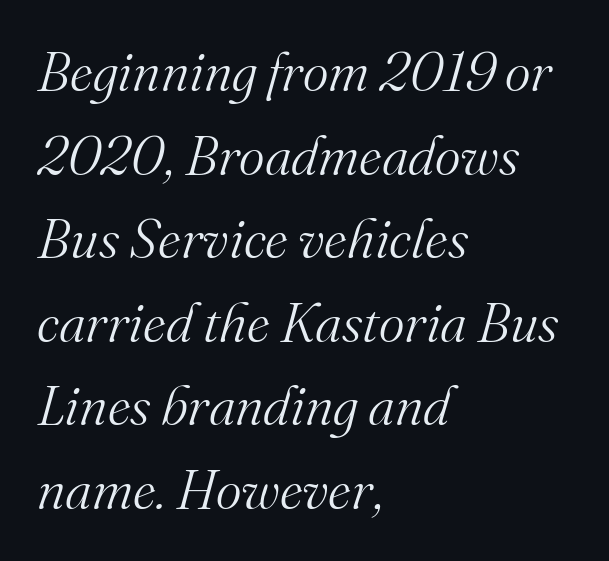
The image shows 55 px light serif type, italic (leaning right); set left-aligned, normal line spacing (1.52x), normal letter spacing, not underlined; medium stroke contrast and a small x-height.
